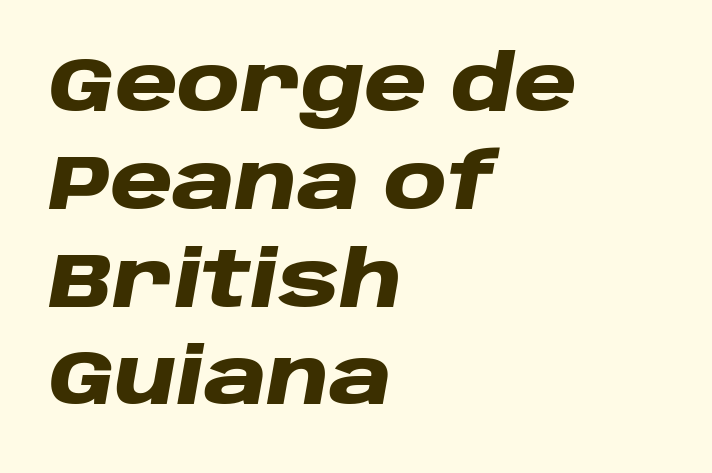
Q: Is the text bold? A: Yes.
Q: Is the text italic (slanted)? A: Yes, it leans right by about 10 degrees.
Q: Is the text underlined? A: No.
Q: How is the paragraph aligned? A: Left-aligned.
Q: Is the spacing between letters normal or unusually wide? A: Normal.
Q: Is the spacing between lines tight, normal or loose? A: Normal.
Q: Width (condensed, normal, or wide)? A: Wide.
Q: Stroke contrast? A: Low.
Q: x-height? A: Large.
Q: Monospaced? A: No.
